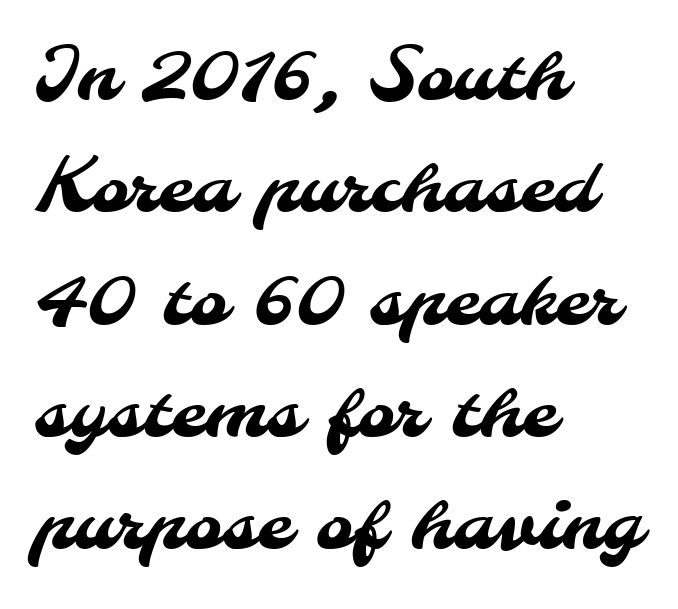
Does extra space separate the letters? No, they use regular spacing. These lines are rendered in a variable-pitch font. Classification — sans serif. Baseline-to-baseline distance is the conventional proportion of letter height. The foot of each line stays bare and open. The text block is weighted toward the left margin, trailing off unevenly rightward.
